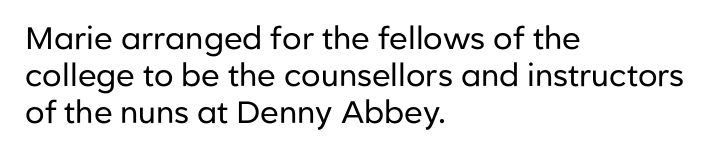
Q: Is the text bold? A: No.
Q: Is the text italic (slanted)? A: No, it is upright.
Q: Is the typeface a serif or a sans-serif typeface? A: Sans-serif.
Q: Is the text underlined? A: No.
Q: How is the paragraph aligned? A: Left-aligned.
Q: Is the spacing between letters normal or unusually wide? A: Normal.
Q: Width (condensed, normal, or wide)? A: Normal.
Q: Stroke contrast? A: Low.
Q: x-height? A: Medium.
Q: Monospaced? A: No.
